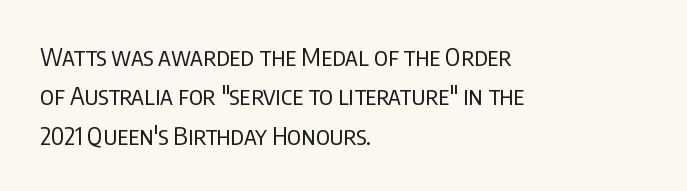
{"italic": "no", "bold": "no", "underline": "no", "align": "left", "line_spacing": "normal", "line_spacing_ratio": 1.58, "letter_spacing": "normal", "letter_spacing_em": 0.0, "glyph_px": 25}
